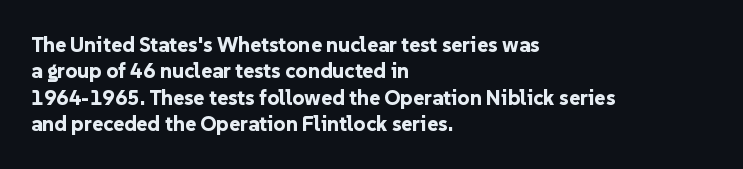
Q: Is the text bold? A: Yes.
Q: Is the text italic (slanted)? A: No, it is upright.
Q: Is the text underlined? A: No.
Q: How is the paragraph aligned? A: Left-aligned.
Q: Is the spacing between letters normal or unusually wide? A: Normal.
Q: Is the spacing between lines tight, normal or loose? A: Normal.
